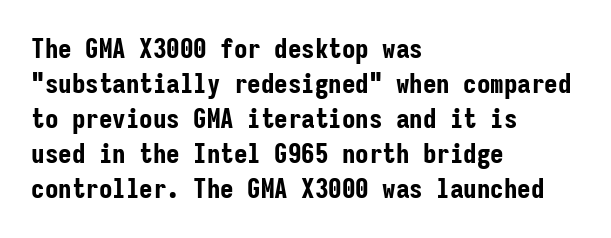
Is there much room between lines? A standard amount, neither cramped nor airy. Emphasis by weight is at full strength: bold. Each word holds together tightly as a unit, with standard inter-letter gaps. Rule under the text: the space is simply empty. Style check: upright. Does the copy run flush right? No — it runs flush left.
